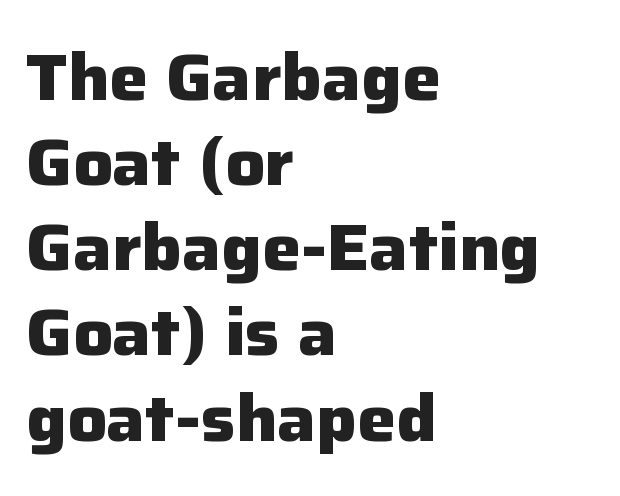
Visually the block forms a straight wall on the left and a jagged coastline on the right. The rendering uses a bold face; every stroke is thick and dark. This is the regular roman posture of the typeface. A typesetter would call this proportional, since set widths differ per character.
